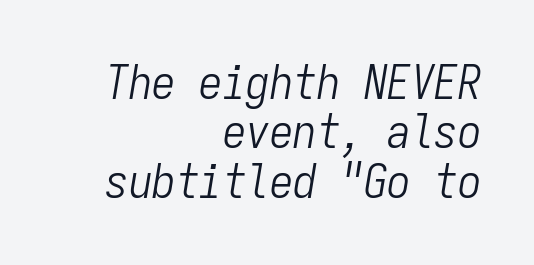
The image shows 47 px light, condensed type, italic (leaning right), monospaced; set right-aligned, tight line spacing (1.05x), normal letter spacing, not underlined; low stroke contrast and a medium x-height.
